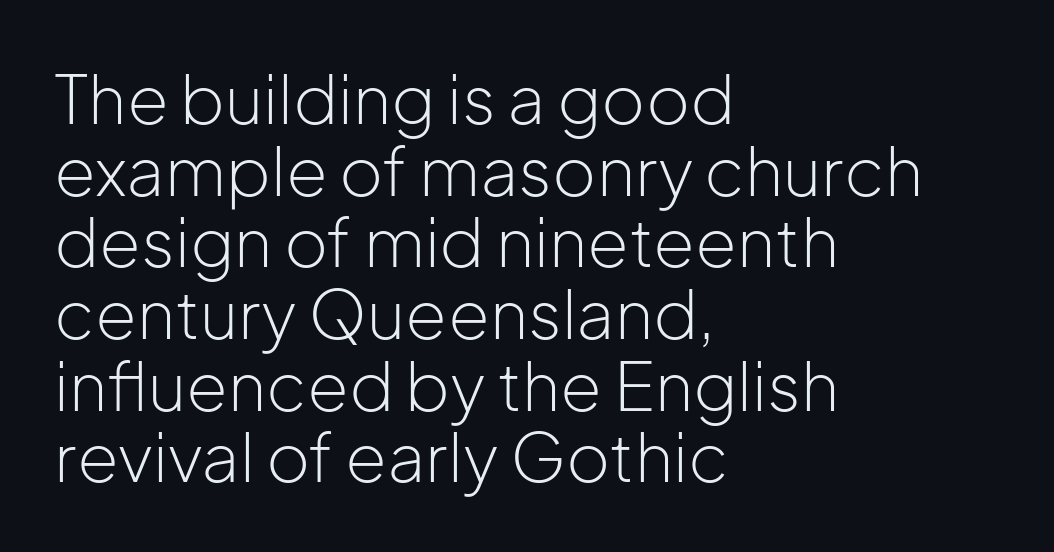
Q: Is the text bold? A: No.
Q: Is the text italic (slanted)? A: No, it is upright.
Q: Is the typeface a serif or a sans-serif typeface? A: Sans-serif.
Q: Is the text underlined? A: No.
Q: How is the paragraph aligned? A: Left-aligned.
Q: Is the spacing between letters normal or unusually wide? A: Normal.
Q: Is the spacing between lines tight, normal or loose? A: Tight.
Q: Width (condensed, normal, or wide)? A: Normal.
Q: Stroke contrast? A: Low.
Q: x-height? A: Medium.
Q: Monospaced? A: No.
